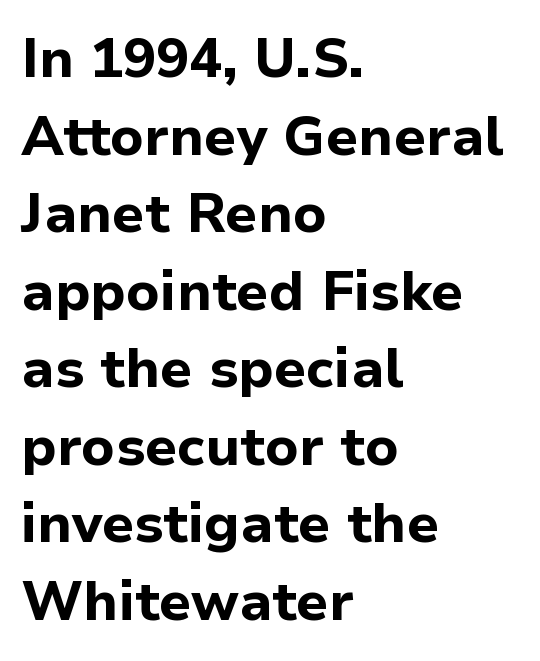
A typesetter would call this zero additional tracking. Nobody drew a line under any word here. Bold? Absolutely — the strokes are thick and heavy. Do the characters align in a grid? No, the font is proportional. Typographically, this falls in the sans-serif category.
